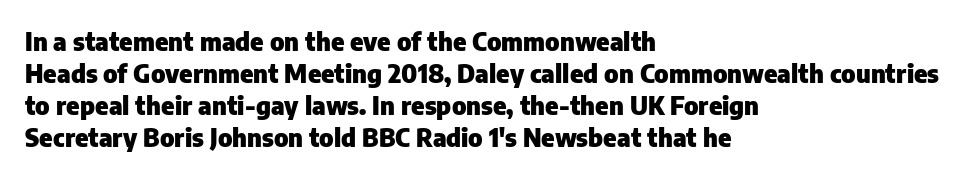
The image shows 25 px bold type, upright; set left-aligned, normal line spacing (1.28x), normal letter spacing, not underlined.
